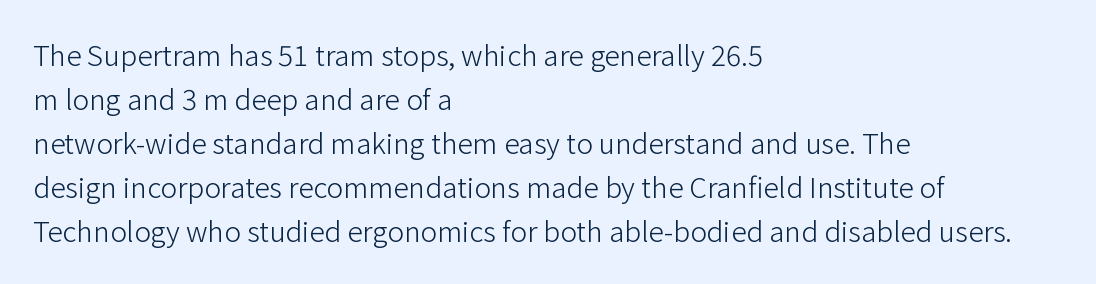
{"serif": "no", "italic": "no", "bold": "no", "weight": "light", "width": "normal", "stroke_contrast": "low", "x_height": "medium", "monospaced": "no", "underline": "no", "align": "left", "line_spacing": "normal", "line_spacing_ratio": 1.57, "letter_spacing": "normal", "letter_spacing_em": 0.0, "glyph_px": 28}
